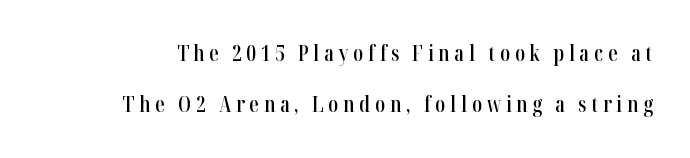
{"italic": "no", "bold": "semi", "underline": "no", "line_spacing": "loose", "line_spacing_ratio": 2.45, "letter_spacing": "wide", "letter_spacing_em": 0.23, "glyph_px": 21}
